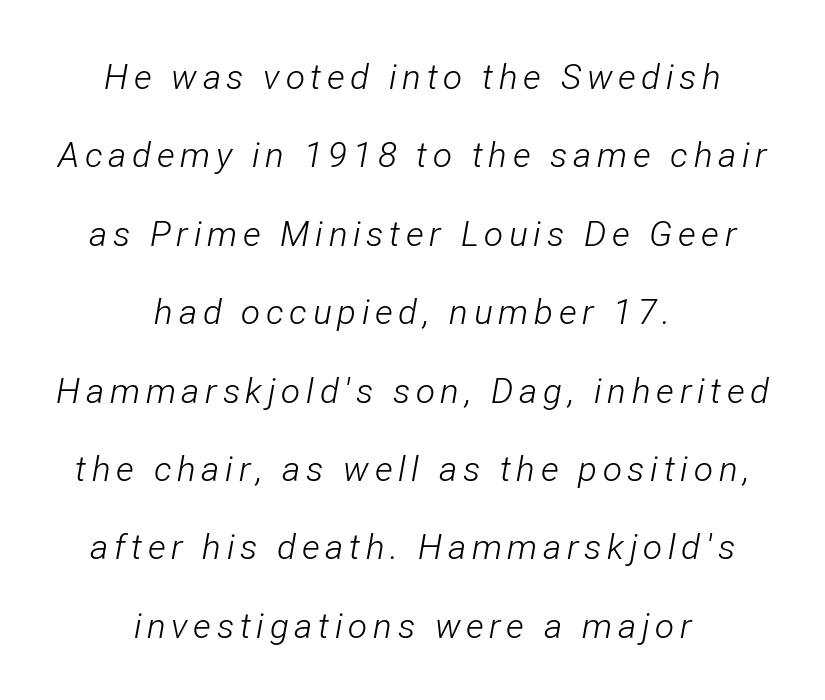
Q: Is the text bold? A: No.
Q: Is the text italic (slanted)? A: Yes, it leans right by about 12 degrees.
Q: Is the text underlined? A: No.
Q: How is the paragraph aligned? A: Centered.
Q: Is the spacing between lines tight, normal or loose? A: Loose.
Q: Width (condensed, normal, or wide)? A: Condensed.
Q: Stroke contrast? A: Low.
Q: x-height? A: Medium.
Q: Monospaced? A: No.
